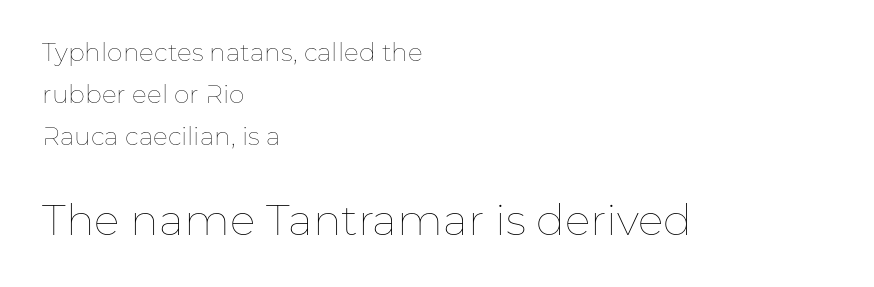
{"italic": "no", "bold": "no", "weight": "thin", "width": "normal", "stroke_contrast": "low", "x_height": "medium", "monospaced": "no", "underline": "no", "align": "left", "line_spacing": "normal", "line_spacing_ratio": 1.69, "letter_spacing": "normal", "letter_spacing_em": 0.0, "larger_block": "second", "size_ratio": 1.72, "glyph_px": 43}
